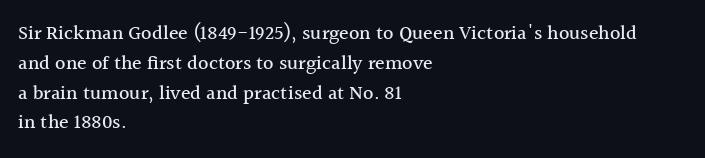
{"italic": "no", "underline": "no", "align": "left", "line_spacing": "normal", "line_spacing_ratio": 1.49, "letter_spacing": "normal", "letter_spacing_em": 0.0, "glyph_px": 20}
